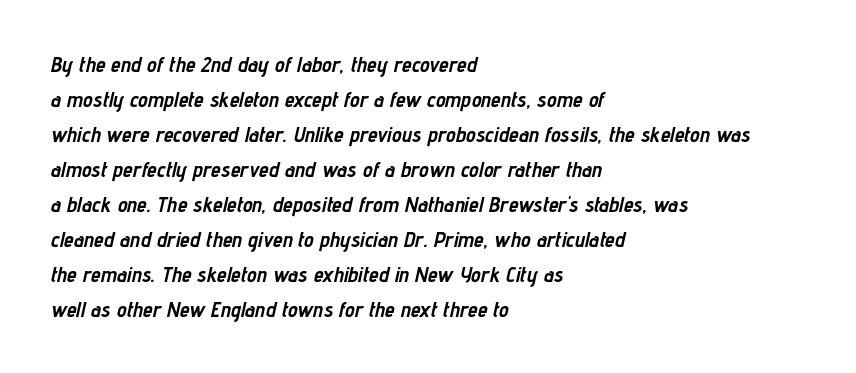
On the weight axis this lands at bold, roughly 700. Plain, unruled lines of type. Looking at the ascenders, they clearly lean. Line beginnings align vertically; line endings do not. The space between consecutive lines is moderate.
